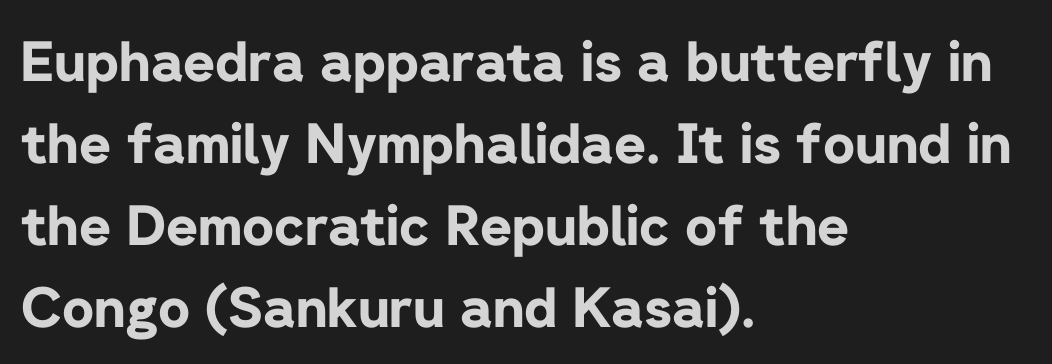
{"serif": "no", "italic": "no", "bold": "yes", "weight": "bold", "width": "normal", "stroke_contrast": "low", "x_height": "medium", "monospaced": "no", "underline": "no", "align": "left", "line_spacing": "normal", "line_spacing_ratio": 1.49, "letter_spacing": "normal", "letter_spacing_em": 0.0, "glyph_px": 55}
